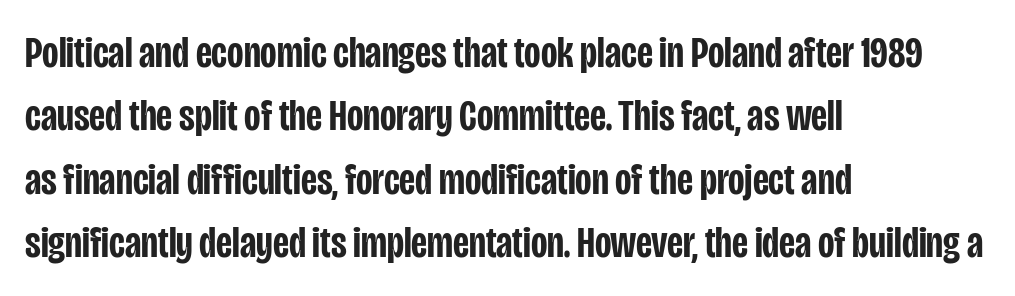
Q: Is the text bold? A: Semi-bold.
Q: Is the text italic (slanted)? A: No, it is upright.
Q: Is the typeface a serif or a sans-serif typeface? A: Sans-serif.
Q: Is the text underlined? A: No.
Q: How is the paragraph aligned? A: Left-aligned.
Q: Is the spacing between letters normal or unusually wide? A: Normal.
Q: Is the spacing between lines tight, normal or loose? A: Normal.
Q: Width (condensed, normal, or wide)? A: Condensed.
Q: Stroke contrast? A: Low.
Q: x-height? A: Large.
Q: Monospaced? A: No.
